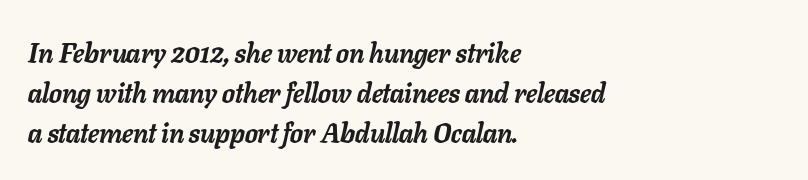
Weight: bold. The paragraph shown leans on its left margin. Quick note: underline off. A typesetter would mark this as italic. The letters sit at their default tracking, neither squeezed nor spread. This sample keeps an unexceptional amount of space between lines.
